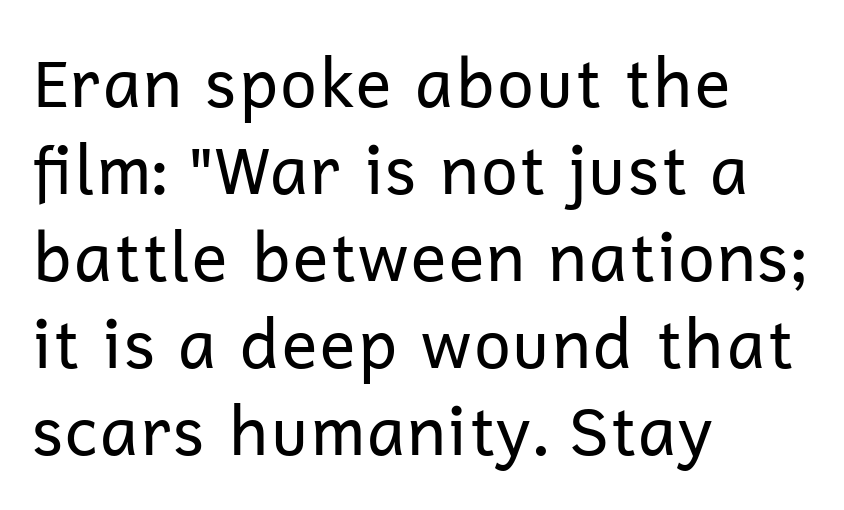
Q: Is the text bold? A: No.
Q: Is the text italic (slanted)? A: No, it is upright.
Q: Is the typeface a serif or a sans-serif typeface? A: Sans-serif.
Q: Is the text underlined? A: No.
Q: How is the paragraph aligned? A: Left-aligned.
Q: Is the spacing between letters normal or unusually wide? A: Normal.
Q: Is the spacing between lines tight, normal or loose? A: Normal.
Q: Width (condensed, normal, or wide)? A: Normal.
Q: Stroke contrast? A: Low.
Q: x-height? A: Medium.
Q: Monospaced? A: No.
